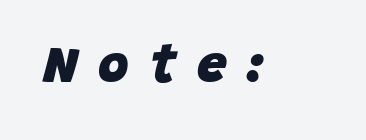
{"italic": "yes", "lean": "right", "slant_degrees": 15, "bold": "yes", "weight": "heavy", "width": "normal", "stroke_contrast": "low", "x_height": "large", "monospaced": "no", "underline": "no", "letter_spacing": "wide", "letter_spacing_em": 0.4, "glyph_px": 53}
